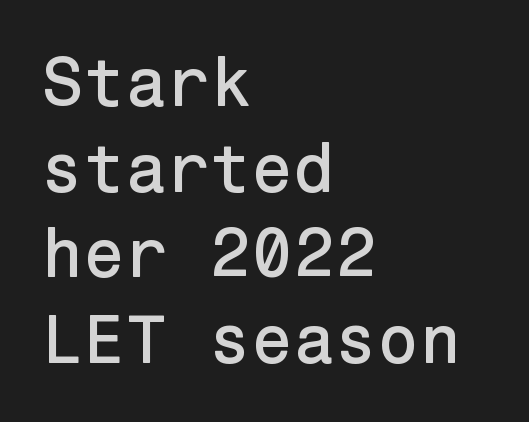
{"serif": "no", "italic": "no", "width": "normal", "stroke_contrast": "low", "x_height": "medium", "underline": "no", "align": "left", "line_spacing": "normal", "line_spacing_ratio": 1.26, "letter_spacing": "normal", "letter_spacing_em": 0.0, "glyph_px": 68}
